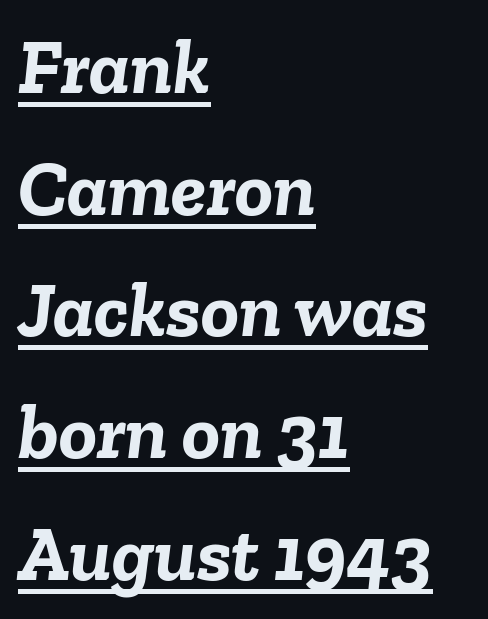
{"italic": "yes", "lean": "right", "slant_degrees": 6, "bold": "yes", "weight": "semibold", "width": "normal", "stroke_contrast": "low", "x_height": "medium", "monospaced": "no", "underline": "yes", "align": "left", "line_spacing": "normal", "line_spacing_ratio": 1.54, "letter_spacing": "normal", "letter_spacing_em": 0.0, "glyph_px": 79}
